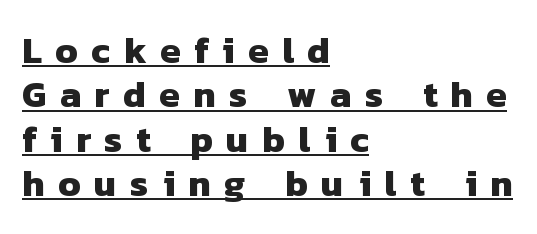
{"serif": "no", "bold": "yes", "weight": "heavy", "width": "normal", "stroke_contrast": "low", "x_height": "medium", "monospaced": "no", "underline": "yes", "align": "left", "line_spacing_ratio": 1.2, "letter_spacing": "wide", "letter_spacing_em": 0.37, "glyph_px": 37}
